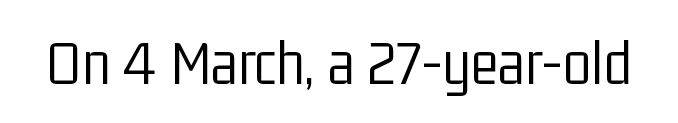
{"serif": "no", "italic": "no", "bold": "no", "weight": "light", "width": "condensed", "stroke_contrast": "low", "x_height": "medium", "monospaced": "no", "underline": "no", "letter_spacing": "normal", "letter_spacing_em": 0.0, "glyph_px": 65}
